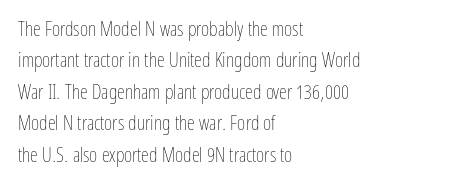
Line spacing here is normal. A typesetter would mark this as roman, not italic. The specimen omits any rule beneath the text block's lines. The rag falls on the right side of this text block. The characters are drawn with everyday or finer stroke widths.
